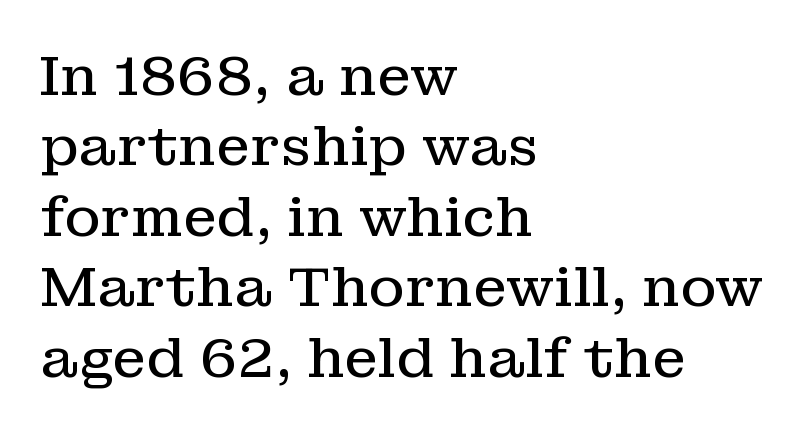
{"serif": "yes", "italic": "no", "bold": "no", "weight": "regular", "width": "normal", "stroke_contrast": "low", "x_height": "medium", "monospaced": "no", "underline": "no", "align": "left", "line_spacing": "normal", "line_spacing_ratio": 1.28, "letter_spacing": "normal", "letter_spacing_em": 0.0, "glyph_px": 55}
